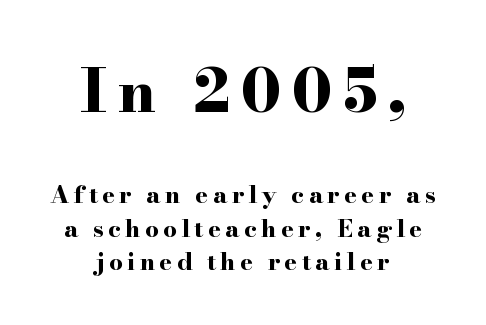
Q: Is the text bold? A: Yes.
Q: Is the text italic (slanted)? A: No, it is upright.
Q: Is the typeface a serif or a sans-serif typeface? A: Serif.
Q: Is the text underlined? A: No.
Q: How is the paragraph aligned? A: Centered.
Q: Is the spacing between lines tight, normal or loose? A: Normal.
Q: Which block of text is set in a larger size, the first (top) or the second (bottom)? A: The first (top) one.
Q: Width (condensed, normal, or wide)? A: Wide.
Q: Stroke contrast? A: High.
Q: x-height? A: Small.
Q: Monospaced? A: No.
